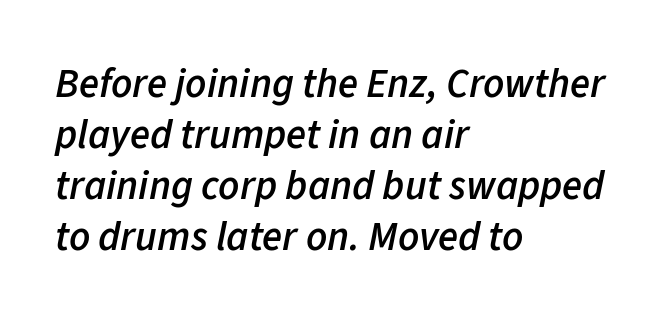
{"italic": "yes", "lean": "right", "slant_degrees": 11, "bold": "semi", "weight": "semibold", "width": "normal", "stroke_contrast": "low", "x_height": "medium", "monospaced": "no", "underline": "no", "align": "left", "line_spacing_ratio": 1.24, "letter_spacing": "normal", "letter_spacing_em": 0.0, "glyph_px": 41}
